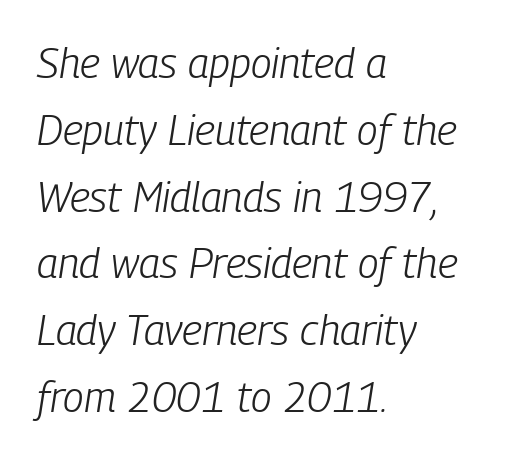
There is no visible air inserted between adjacent glyphs. Letters rest on an invisible, unmarked baseline. The paragraph has a hard left edge and a soft right edge. Normally led — the rows are evenly, conventionally spaced.
